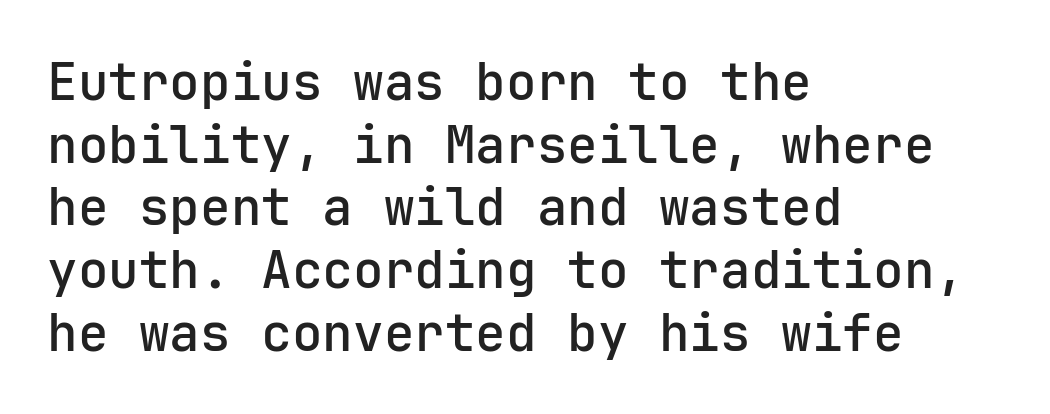
Note the uniform advance width — an 'i' takes as much space as an 'm'. The font's upright variant was chosen for this text. Reading down the block, your eye returns to a fixed left position each line. You can tell from the bare stems that sans-serif type was used. Plain, unruled lines of type. The gaps between neighbouring characters are ordinary and unremarkable.
